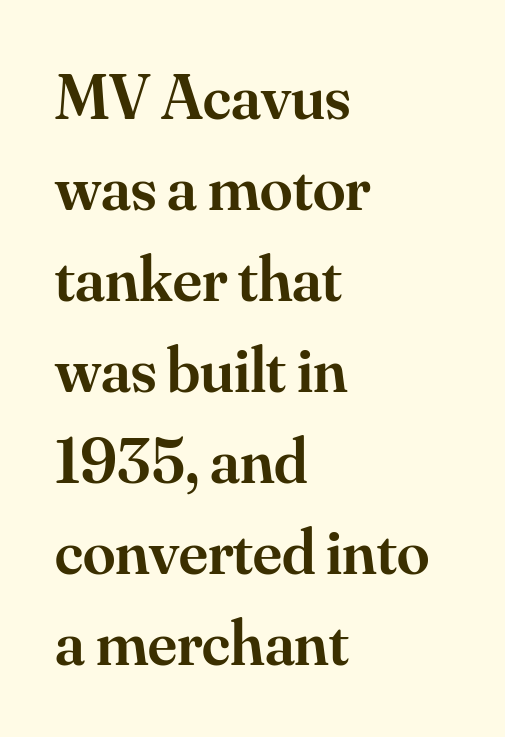
One glance says typical: line gaps are just what's usual. Default kerning and tracking; the words read as compact shapes. Observe the serifs anchoring each vertical stroke in this sample. You could not count columns in this text — the font is proportionally spaced.
